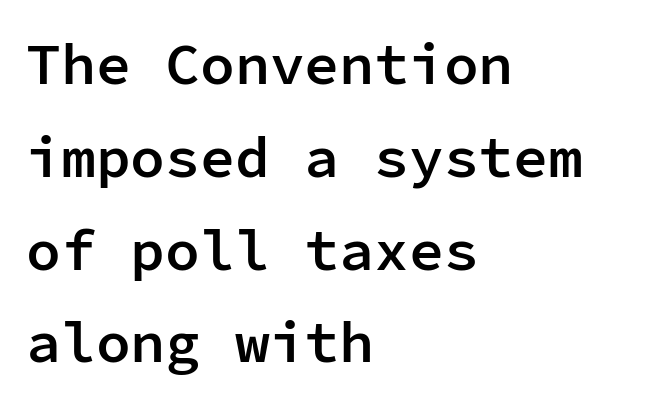
The image shows 58 px semibold sans-serif type, upright, monospaced; set left-aligned, normal line spacing (1.6x), normal letter spacing, not underlined; low stroke contrast and a medium x-height.
